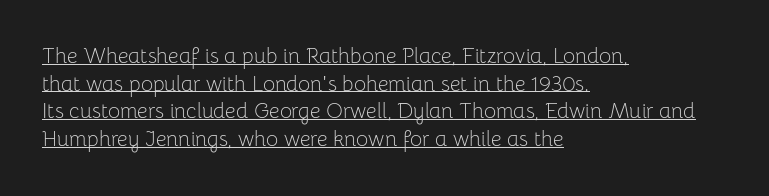
The image shows 21 px text type, upright; set left-aligned, normal line spacing (1.32x), normal letter spacing, underlined.
